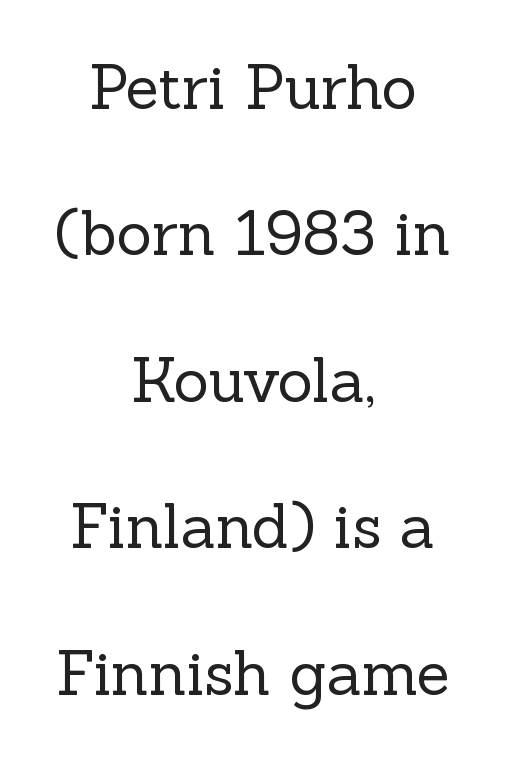
Q: Is the text bold? A: No.
Q: Is the text italic (slanted)? A: No, it is upright.
Q: Is the typeface a serif or a sans-serif typeface? A: Serif.
Q: Is the text underlined? A: No.
Q: How is the paragraph aligned? A: Centered.
Q: Is the spacing between letters normal or unusually wide? A: Normal.
Q: Is the spacing between lines tight, normal or loose? A: Loose.
Q: Width (condensed, normal, or wide)? A: Normal.
Q: x-height? A: Medium.
Q: Monospaced? A: No.
